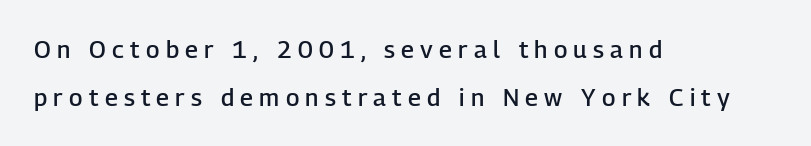
The image shows 24 px text type, upright; set left-aligned, loose line spacing (1.98x), unusually wide letter spacing (+0.26 em), not underlined.
